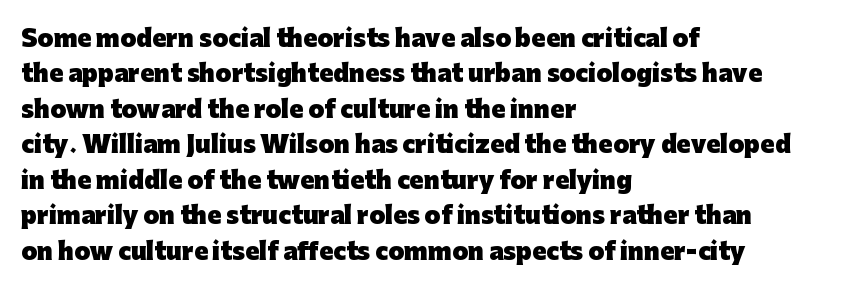
The strip under each line holds only bare page. The designer left line spacing at the default. Typeset ragged right — the left edge is the straight one. Heavy-handed strokes throughout: this text is bold.
